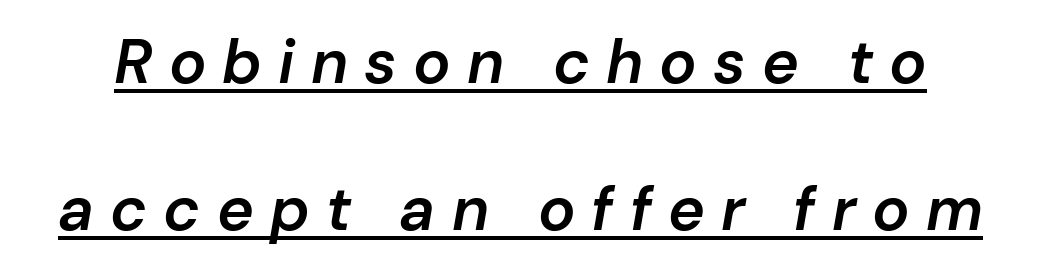
Q: Is the text bold? A: Semi-bold.
Q: Is the text italic (slanted)? A: Yes, it leans right by about 10 degrees.
Q: Is the text underlined? A: Yes.
Q: Is the spacing between letters normal or unusually wide? A: Unusually wide.
Q: Is the spacing between lines tight, normal or loose? A: Loose.
Q: Width (condensed, normal, or wide)? A: Normal.
Q: Stroke contrast? A: Low.
Q: x-height? A: Medium.
Q: Monospaced? A: No.
